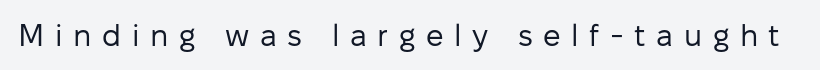
The image shows 31 px regular-weight sans-serif type, upright; set unusually wide letter spacing (+0.34 em), not underlined; low stroke contrast and a medium x-height.
